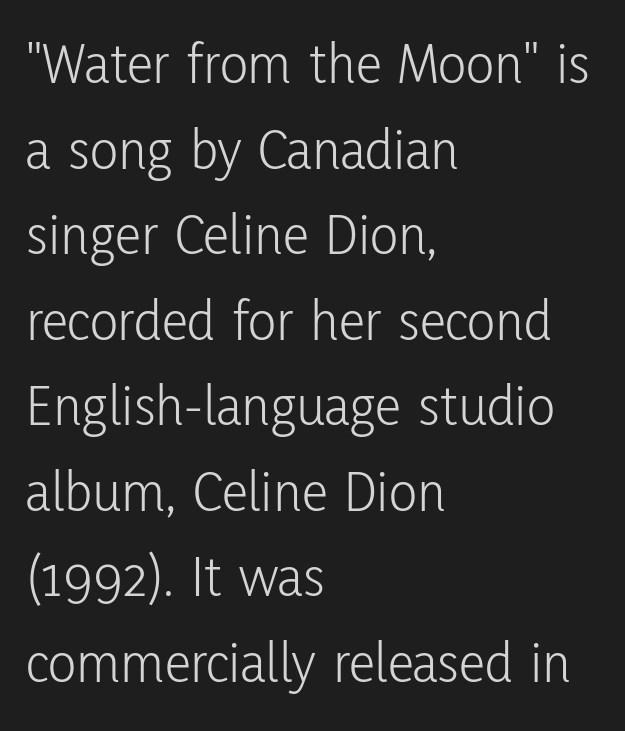
{"serif": "no", "italic": "no", "bold": "no", "weight": "light", "width": "condensed", "stroke_contrast": "low", "x_height": "medium", "monospaced": "no", "underline": "no", "align": "left", "line_spacing": "normal", "line_spacing_ratio": 1.45, "letter_spacing": "normal", "letter_spacing_em": 0.0, "glyph_px": 59}
